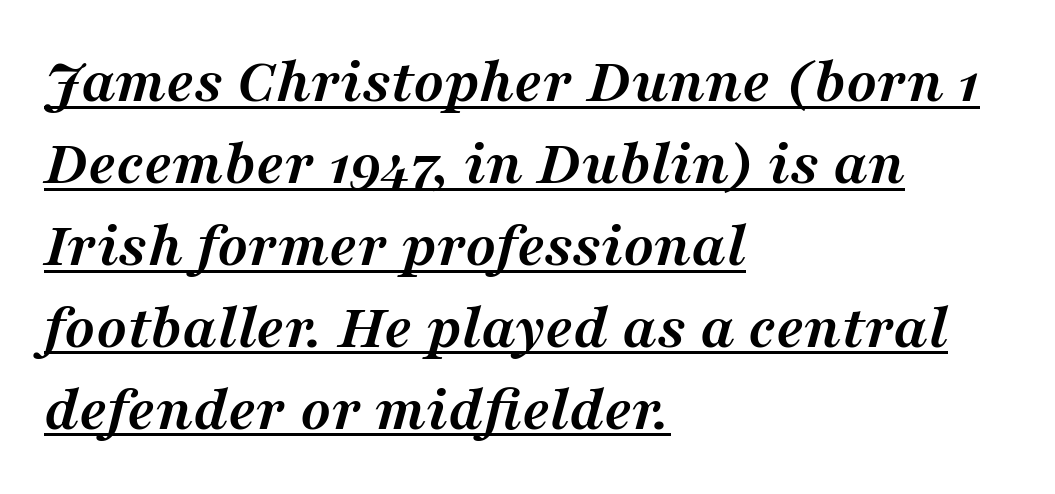
These lines stack with their left ends in a neat column. The typesetting leans heavy: a genuine bold. Characters follow at the spacing the type designer built in. A typographer would call this underscored text.
